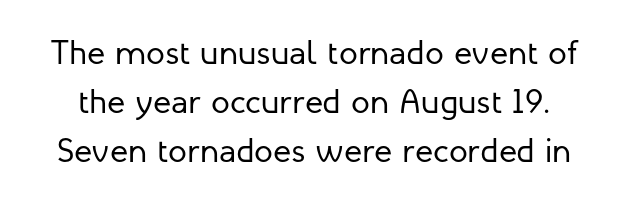
Q: Is the text bold? A: No.
Q: Is the text italic (slanted)? A: No, it is upright.
Q: Is the typeface a serif or a sans-serif typeface? A: Sans-serif.
Q: Is the text underlined? A: No.
Q: Is the spacing between letters normal or unusually wide? A: Normal.
Q: Is the spacing between lines tight, normal or loose? A: Normal.
Q: Width (condensed, normal, or wide)? A: Normal.
Q: Stroke contrast? A: Low.
Q: x-height? A: Medium.
Q: Monospaced? A: No.
